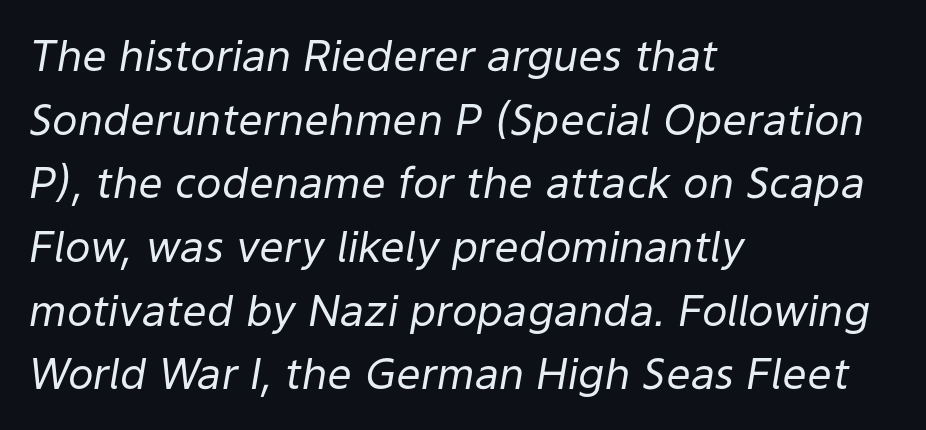
Q: Is the text bold? A: No.
Q: Is the text italic (slanted)? A: Yes, it leans right by about 9 degrees.
Q: Is the text underlined? A: No.
Q: How is the paragraph aligned? A: Left-aligned.
Q: Is the spacing between letters normal or unusually wide? A: Normal.
Q: Is the spacing between lines tight, normal or loose? A: Normal.
Q: Width (condensed, normal, or wide)? A: Normal.
Q: Stroke contrast? A: Low.
Q: x-height? A: Medium.
Q: Monospaced? A: No.
